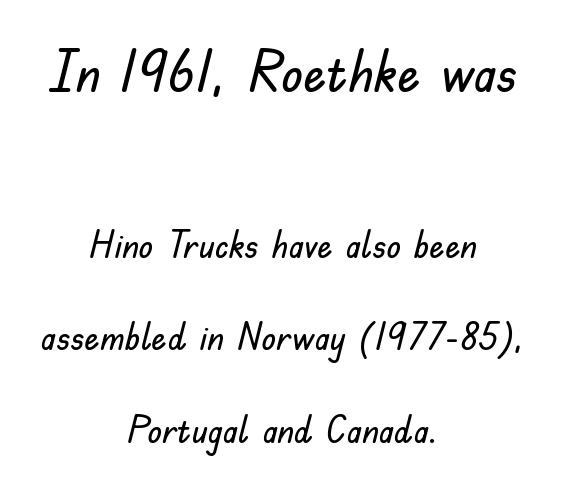
Q: Is the text italic (slanted)? A: Yes.
Q: Is the typeface a serif or a sans-serif typeface? A: Sans-serif.
Q: Is the text underlined? A: No.
Q: How is the paragraph aligned? A: Centered.
Q: Is the spacing between letters normal or unusually wide? A: Normal.
Q: Is the spacing between lines tight, normal or loose? A: Loose.
Q: Which block of text is set in a larger size, the first (top) or the second (bottom)? A: The first (top) one.
Q: Width (condensed, normal, or wide)? A: Normal.
Q: Stroke contrast? A: Low.
Q: x-height? A: Small.
Q: Monospaced? A: No.
